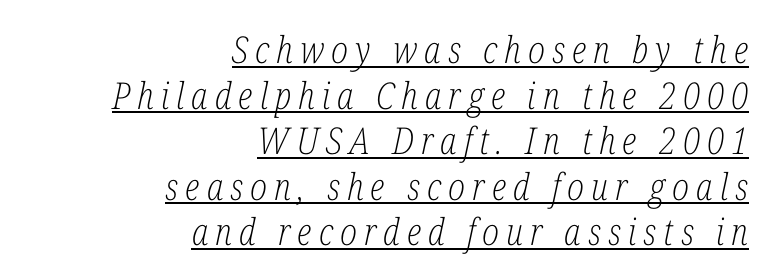
Q: Is the text bold? A: No.
Q: Is the text italic (slanted)? A: Yes, it leans right by about 12 degrees.
Q: Is the typeface a serif or a sans-serif typeface? A: Serif.
Q: Is the text underlined? A: Yes.
Q: How is the paragraph aligned? A: Right-aligned.
Q: Width (condensed, normal, or wide)? A: Condensed.
Q: Stroke contrast? A: Low.
Q: x-height? A: Medium.
Q: Monospaced? A: No.
